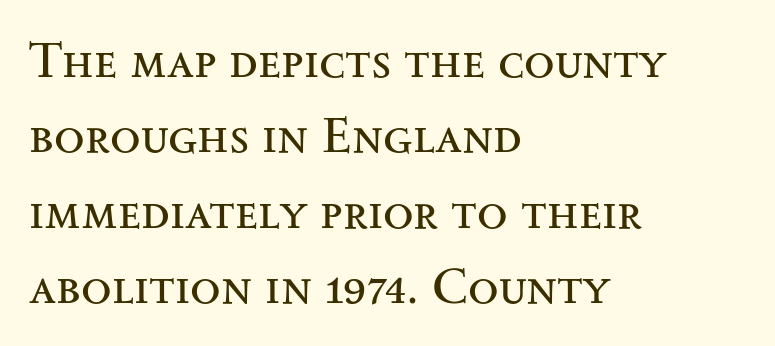
{"serif": "yes", "italic": "no", "bold": "no", "weight": "regular", "width": "wide", "stroke_contrast": "medium", "x_height": "small", "monospaced": "no", "underline": "no", "align": "left", "line_spacing": "normal", "line_spacing_ratio": 1.51, "letter_spacing": "normal", "letter_spacing_em": 0.0, "glyph_px": 50}
